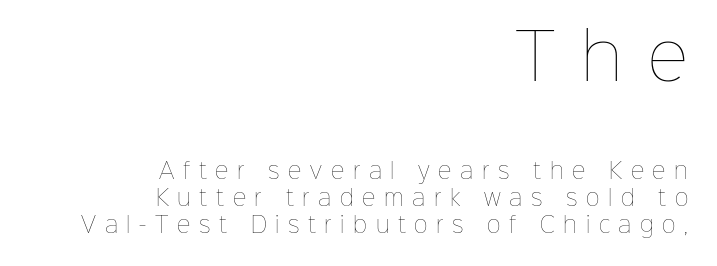
The passage shown stacks its lines at a standard gap. This rendering features lettering with no underline. Letter spacing: wide. Posture: upright roman. Horizontal alignment here is rightward, an uncommon choice for prose.
